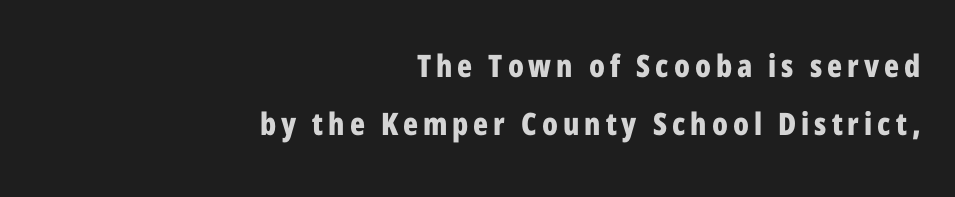
{"serif": "no", "italic": "no", "bold": "yes", "weight": "bold", "width": "condensed", "stroke_contrast": "low", "x_height": "medium", "monospaced": "no", "underline": "no", "align": "right", "line_spacing_ratio": 1.87, "glyph_px": 31}
